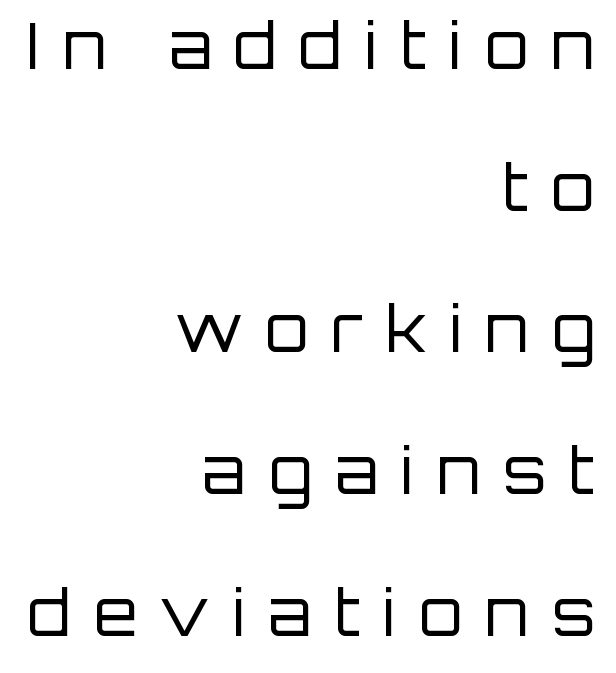
The characters are drawn with everyday or finer stroke widths. Leading: increased. Horizontal alignment here is rightward, an uncommon choice for prose. Observe the absence of serifs on each vertical stroke in this sample. It's the straight-up-and-down kind of type.
